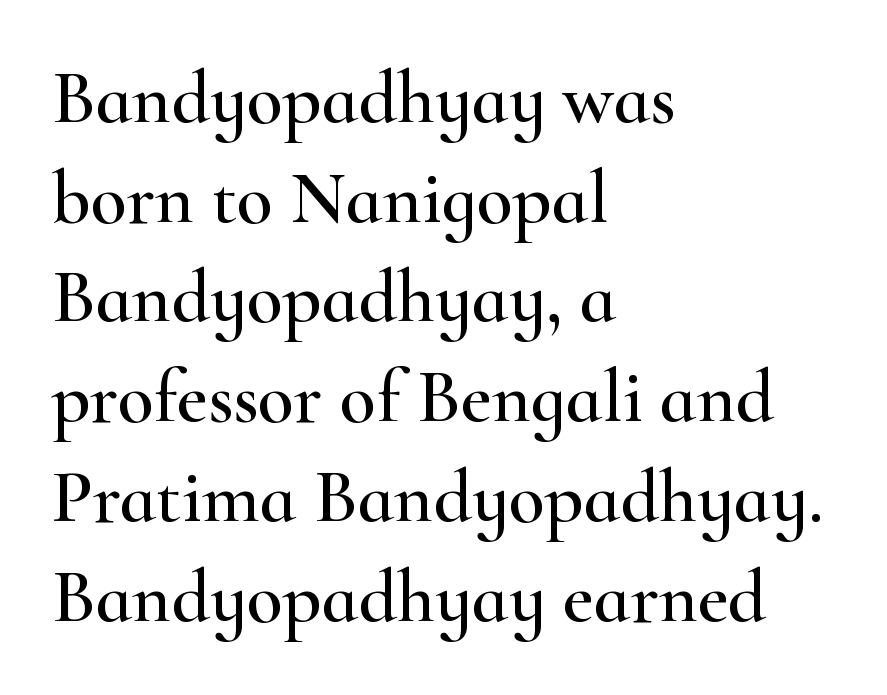
The image shows 75 px wide serif type, upright; set left-aligned, normal line spacing (1.33x), normal letter spacing, not underlined; high stroke contrast and a small x-height.
